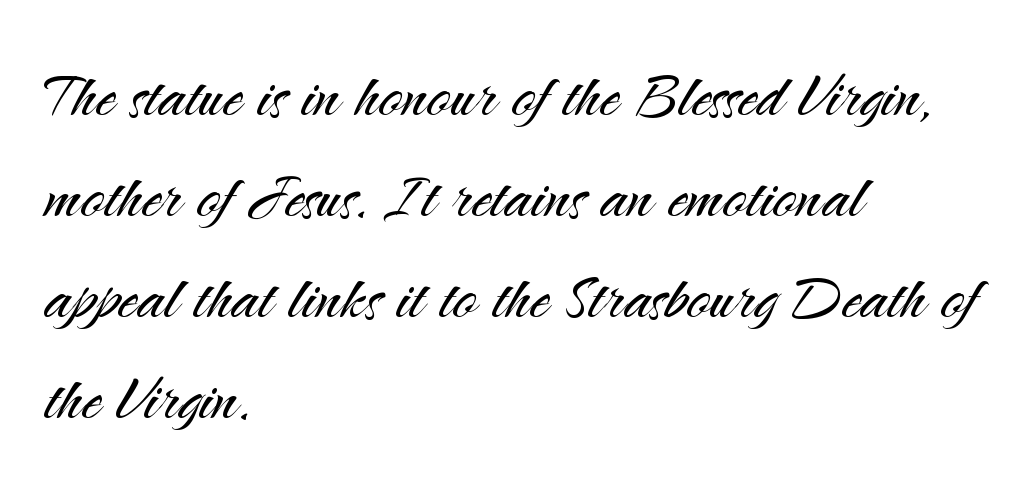
The image shows 79 px light sans-serif type; set left-aligned, normal line spacing (1.28x), normal letter spacing, not underlined; medium stroke contrast and a small x-height.
